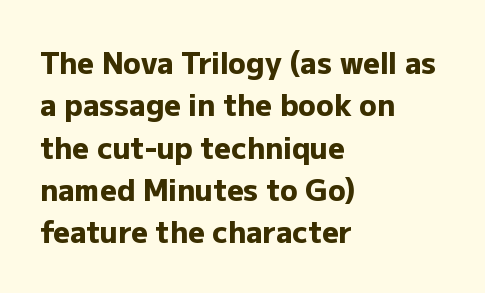
The image shows 29 px heavy sans-serif type, upright; set left-aligned, normal line spacing (1.46x), normal letter spacing, not underlined; low stroke contrast and a medium x-height.
